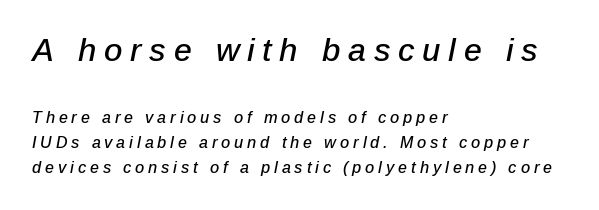
The image shows 32 px text type, italic (leaning right); set left-aligned, normal line spacing (1.57x), unusually wide letter spacing (+0.24 em), not underlined; the first (top) block is 2.0x larger; low stroke contrast and a medium x-height.
